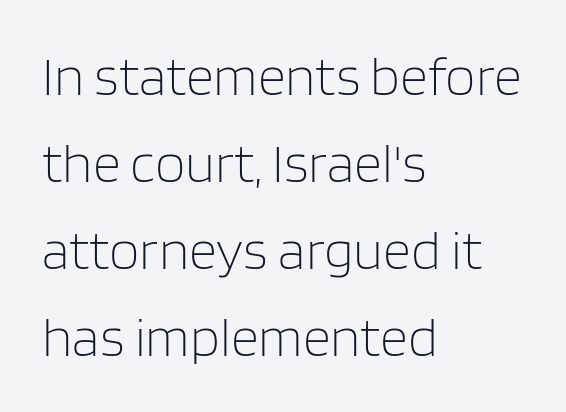
The image shows 55 px light sans-serif type, upright; set left-aligned, normal line spacing (1.58x), normal letter spacing, not underlined; low stroke contrast and a large x-height.
